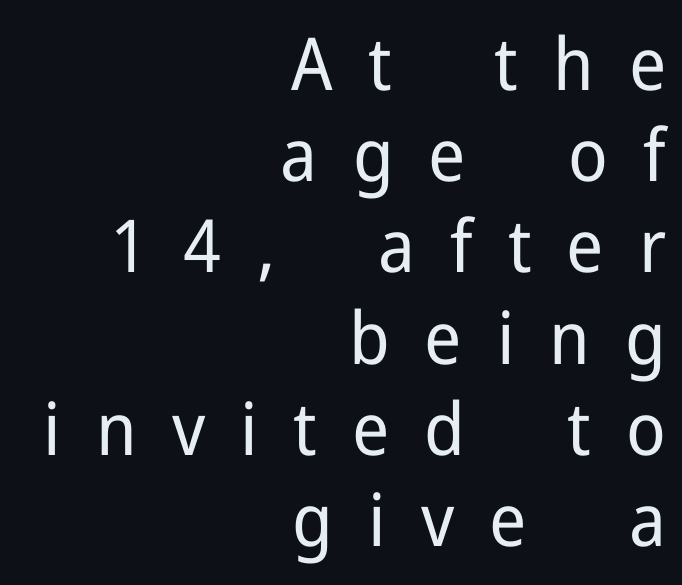
Q: Is the text bold? A: No.
Q: Is the text italic (slanted)? A: No, it is upright.
Q: Is the typeface a serif or a sans-serif typeface? A: Sans-serif.
Q: Is the text underlined? A: No.
Q: How is the paragraph aligned? A: Right-aligned.
Q: Is the spacing between letters normal or unusually wide? A: Unusually wide.
Q: Is the spacing between lines tight, normal or loose? A: Normal.
Q: Width (condensed, normal, or wide)? A: Normal.
Q: Stroke contrast? A: Low.
Q: x-height? A: Medium.
Q: Monospaced? A: No.
